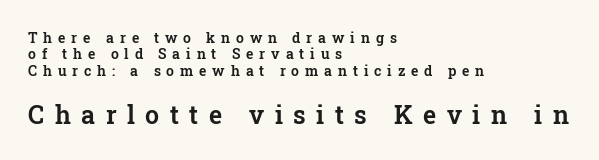
The image shows 25 px text type, upright; set left-aligned, line spacing 1.17x, unusually wide letter spacing (+0.42 em), not underlined; the second (bottom) block is 1.79x larger.
